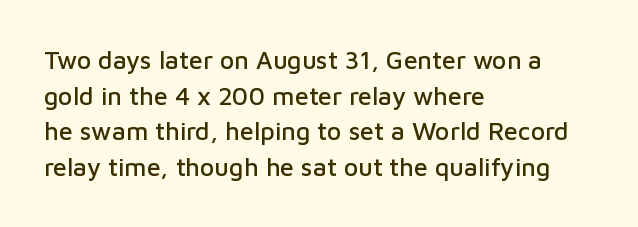
{"italic": "no", "underline": "no", "align": "left", "line_spacing": "normal", "line_spacing_ratio": 1.43, "letter_spacing": "normal", "letter_spacing_em": 0.0, "glyph_px": 25}
